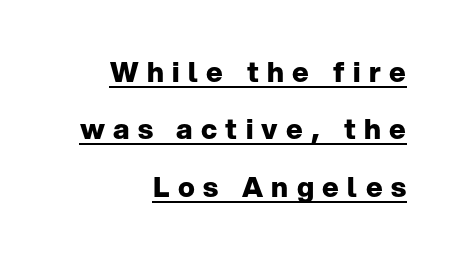
The image shows 28 px heavy sans-serif type, upright; set right-aligned, loose line spacing (2.05x), unusually wide letter spacing (+0.3 em), underlined; low stroke contrast and a medium x-height.
